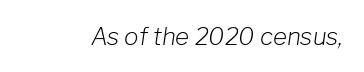
The specimen omits any rule beneath the text block's lines. Is the stroke heavy? The answer is a plain regular-or-lighter. Compared with typical body copy, the letter spacing here is the same. The letters are slanted; this is an italic face.
